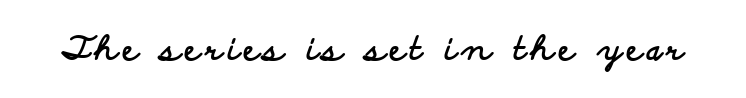
{"serif": "no", "bold": "yes", "weight": "bold", "width": "wide", "stroke_contrast": "low", "x_height": "small", "monospaced": "no", "underline": "no", "glyph_px": 33}
